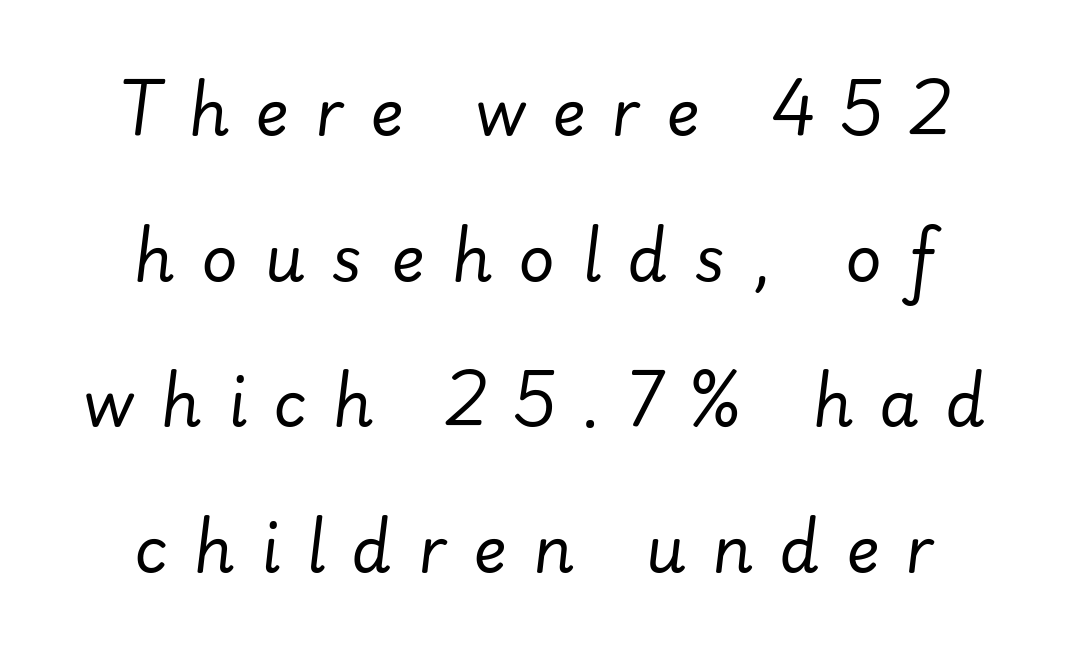
The image shows 63 px regular-weight type, italic (leaning right); set centered, loose line spacing (2.31x), unusually wide letter spacing (+0.42 em), not underlined; low stroke contrast and a small x-height.
